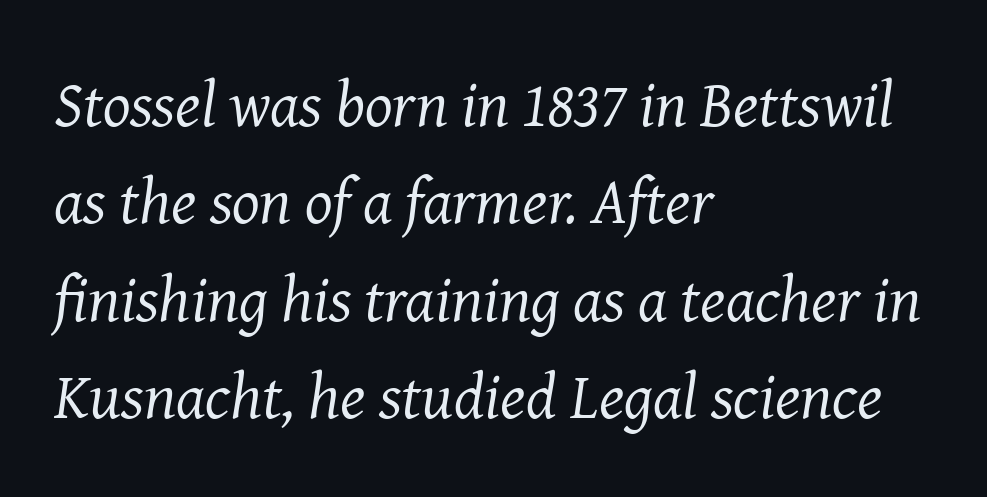
These lines are rendered in a variable-pitch font. Interline gaps are of average width in this sample. Stroke thickness stays within the range of a standard reading face or lighter. Underline: absent. Every row of glyphs begins at an identical x-position on the left.
